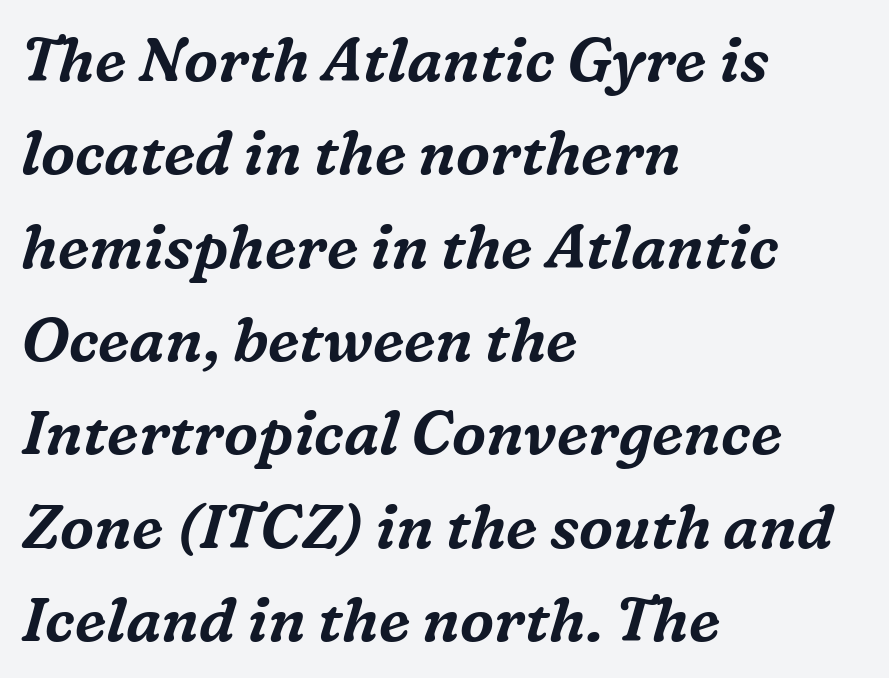
Q: Is the text italic (slanted)? A: Yes, it leans right by about 16 degrees.
Q: Is the typeface a serif or a sans-serif typeface? A: Serif.
Q: Is the text underlined? A: No.
Q: How is the paragraph aligned? A: Left-aligned.
Q: Is the spacing between letters normal or unusually wide? A: Normal.
Q: Is the spacing between lines tight, normal or loose? A: Normal.
Q: Width (condensed, normal, or wide)? A: Normal.
Q: Stroke contrast? A: Medium.
Q: x-height? A: Medium.
Q: Monospaced? A: No.
